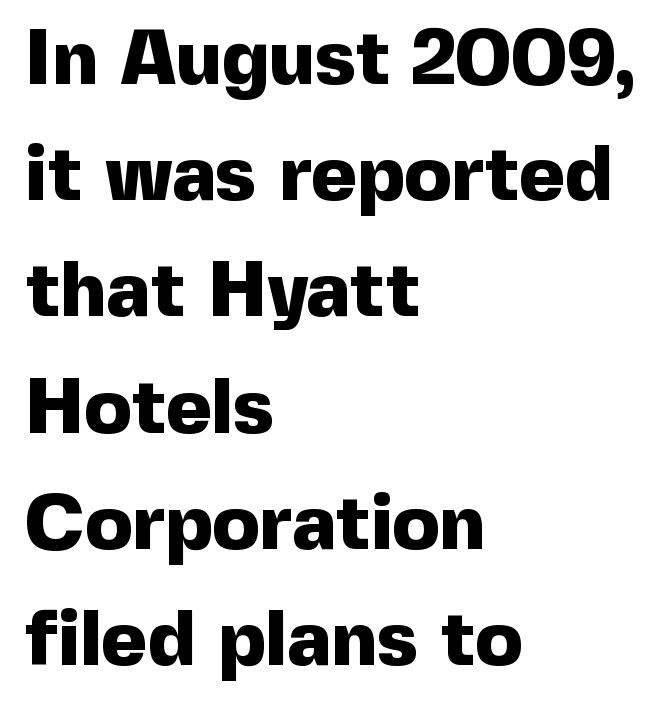
Check the space under the baseline: it is left empty. Chunky letters — that's bold for sure. Where is the straight margin? On the left. Nothing sits at the stroke ends, so this counts as sans-serif. You could not count columns in this text — the font is proportionally spaced. Nothing unusual about the tracking: characters are spaced as the font intends.
